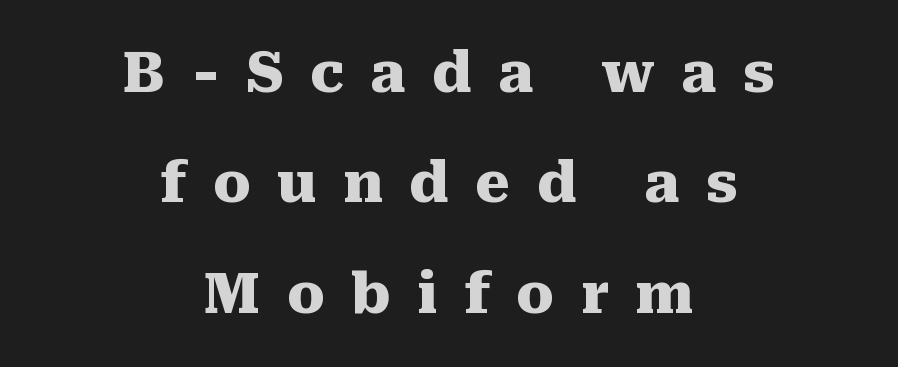
The setting favours the middle, as headings and verse often do. Vertical strokes here are truly vertical. Examine the stroke ends and you'll spot serifs. The rendering uses a large line-height, opening up the rows. The rendering uses a bold face; every stroke is thick and dark.
